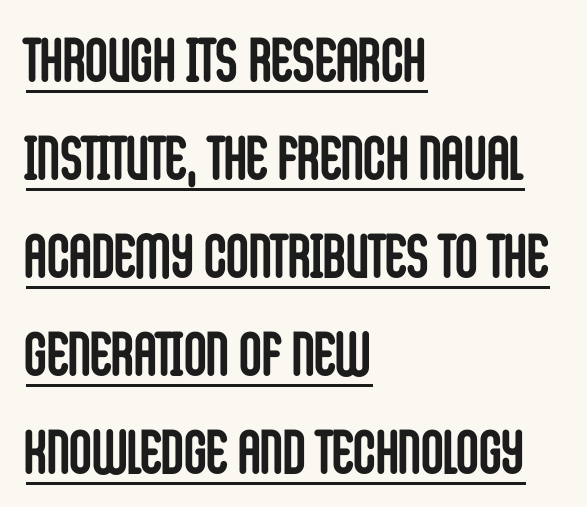
{"serif": "no", "italic": "no", "bold": "yes", "weight": "semibold", "width": "condensed", "stroke_contrast": "low", "x_height": "large", "monospaced": "no", "underline": "yes", "align": "left", "line_spacing": "normal", "line_spacing_ratio": 1.58, "letter_spacing": "normal", "letter_spacing_em": 0.0, "glyph_px": 62}
